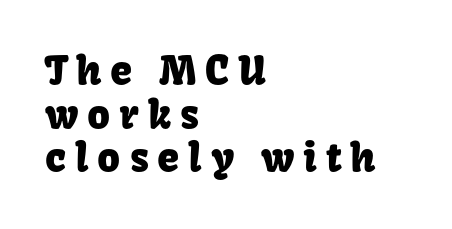
Descenders hang freely into open space. A student would call this left alignment; a typographer would say flush left, rag right. You could not count columns in this text — the font is proportionally spaced. These lines are composed in type without serifs.
